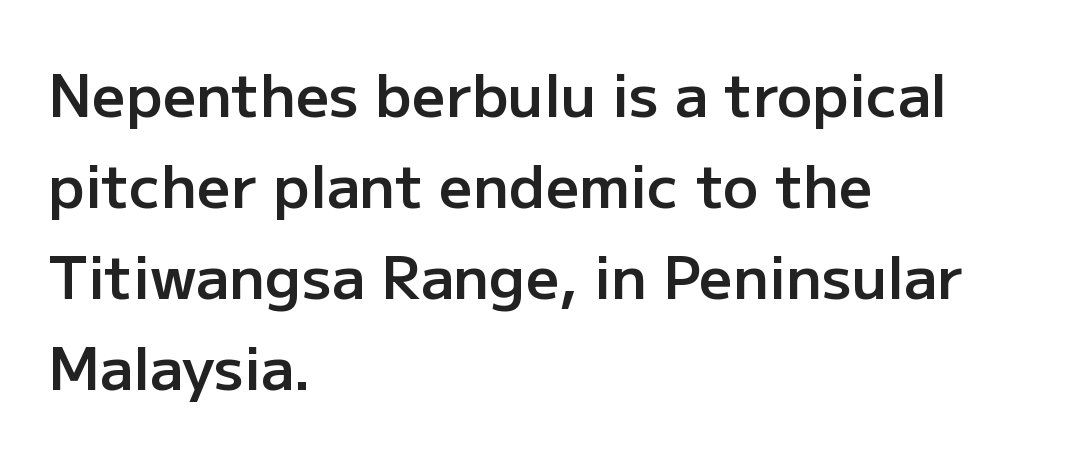
The image shows 59 px semibold sans-serif type, upright; set left-aligned, normal line spacing (1.54x), normal letter spacing, not underlined; low stroke contrast and a medium x-height.
